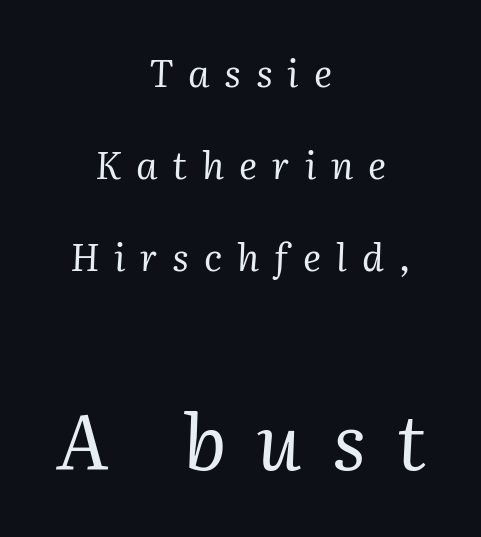
The image shows 77 px regular-weight serif type, italic (leaning right); set centered, loose line spacing (2.42x), unusually wide letter spacing (+0.39 em), not underlined; the second (bottom) block is 2.03x larger; medium stroke contrast and a medium x-height.
